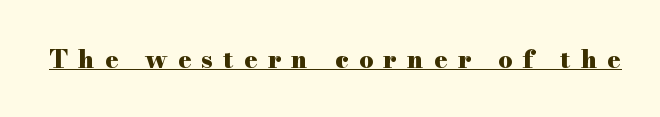
Decoration check: the copy is underlined. Notice how thick the strokes are: this is what a full bold looks like. Posture: straight, roman, zero tilt. In terms of letterspacing, this is a distinctly airy, spread setting.
